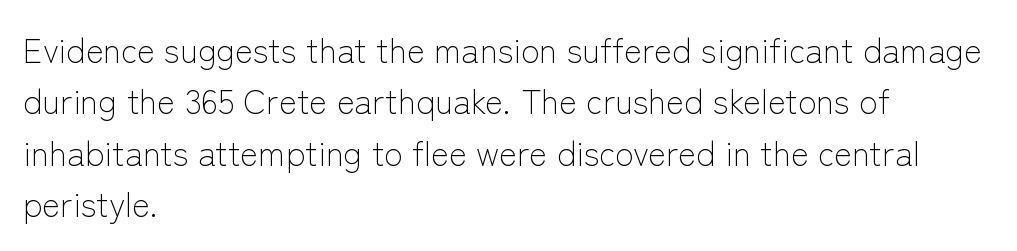
How would I describe the line gaps? Plain and ordinary. Words float on clear page, feet unadorned. On a weight scale, this lands at 450 or below. The rag falls on the right side of this text block. Serif or sans? Sans — the stroke terminals are bare. Tracking here is standard; glyphs follow each other at the usual distance.
